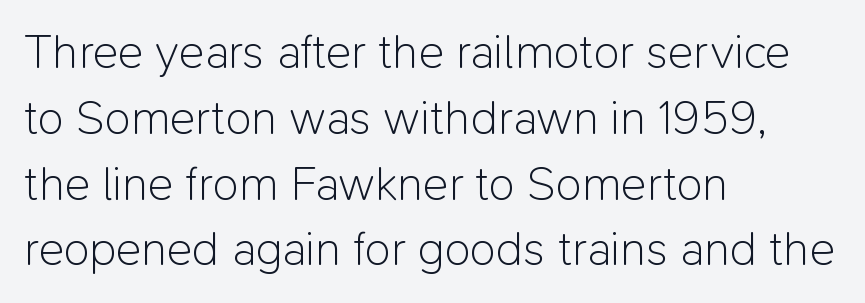
Line beginnings align vertically; line endings do not. The passage shown has conventional tracking throughout. Font category for this specimen: sans-serif. The typography opts for an upright posture over an oblique one.
